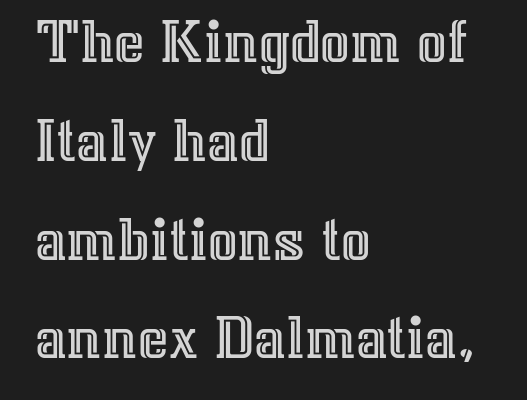
Q: Is the text italic (slanted)? A: No, it is upright.
Q: Is the text underlined? A: No.
Q: How is the paragraph aligned? A: Left-aligned.
Q: Is the spacing between letters normal or unusually wide? A: Normal.
Q: Is the spacing between lines tight, normal or loose? A: Normal.
Q: Width (condensed, normal, or wide)? A: Normal.
Q: x-height? A: Medium.
Q: Monospaced? A: No.
